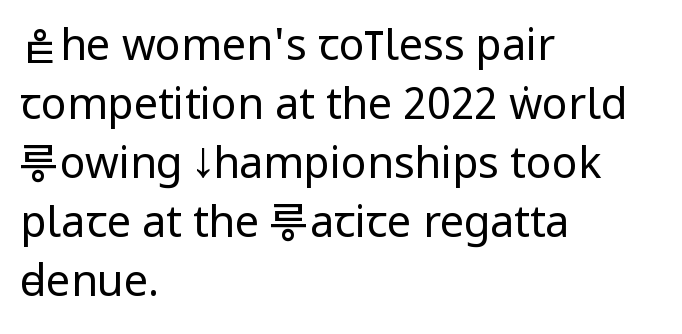
{"serif": "no", "italic": "no", "bold": "no", "weight": "regular", "width": "condensed", "stroke_contrast": "low", "x_height": "large", "monospaced": "no", "underline": "no", "align": "left", "line_spacing": "normal", "line_spacing_ratio": 1.37, "letter_spacing": "normal", "letter_spacing_em": 0.0, "glyph_px": 43}
